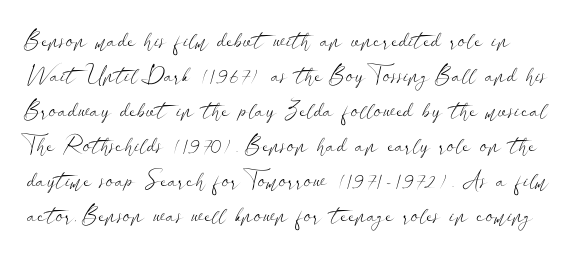
The image shows 23 px text type; set normal line spacing (1.52x), normal letter spacing, not underlined.
